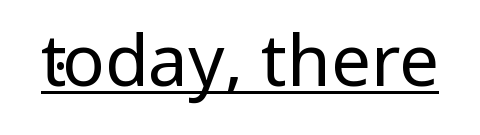
Q: Is the text bold? A: No.
Q: Is the text italic (slanted)? A: No, it is upright.
Q: Is the typeface a serif or a sans-serif typeface? A: Sans-serif.
Q: Is the text underlined? A: Yes.
Q: Is the spacing between letters normal or unusually wide? A: Normal.
Q: Width (condensed, normal, or wide)? A: Condensed.
Q: Stroke contrast? A: Low.
